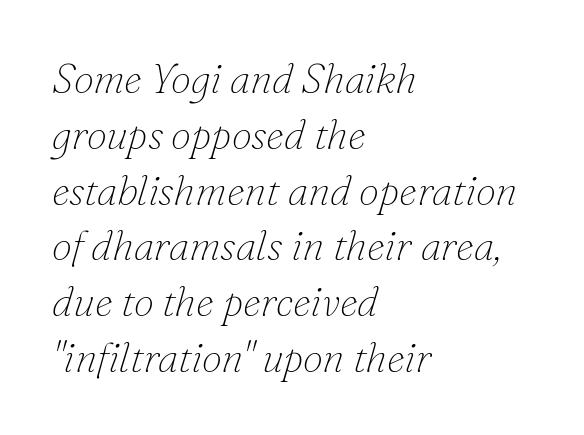
Q: Is the text bold? A: No.
Q: Is the text italic (slanted)? A: Yes, it leans right by about 16 degrees.
Q: Is the typeface a serif or a sans-serif typeface? A: Serif.
Q: Is the text underlined? A: No.
Q: How is the paragraph aligned? A: Left-aligned.
Q: Is the spacing between letters normal or unusually wide? A: Normal.
Q: Is the spacing between lines tight, normal or loose? A: Normal.
Q: Width (condensed, normal, or wide)? A: Normal.
Q: Stroke contrast? A: Low.
Q: x-height? A: Small.
Q: Monospaced? A: No.
